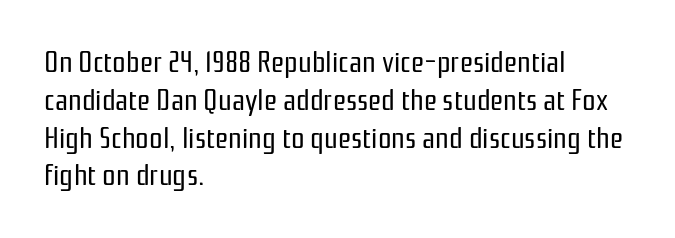
{"serif": "no", "italic": "no", "bold": "no", "weight": "regular", "width": "condensed", "stroke_contrast": "low", "x_height": "medium", "monospaced": "no", "underline": "no", "align": "left", "line_spacing": "normal", "line_spacing_ratio": 1.26, "letter_spacing": "normal", "letter_spacing_em": 0.0, "glyph_px": 30}
